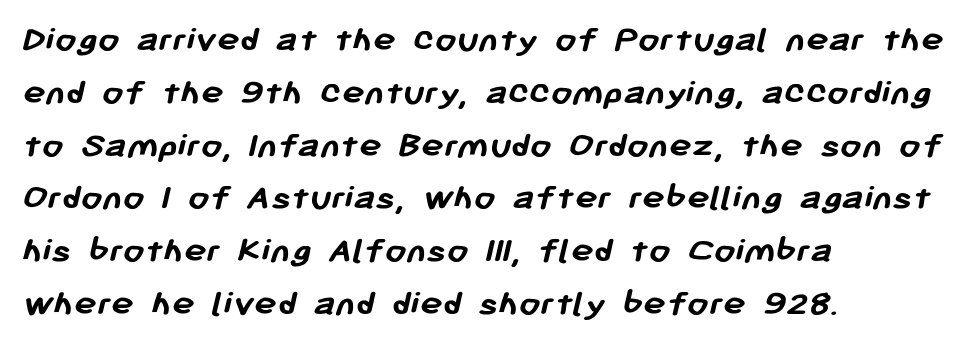
{"serif": "no", "bold": "yes", "weight": "semibold", "width": "normal", "stroke_contrast": "low", "x_height": "medium", "monospaced": "no", "underline": "no", "align": "left", "line_spacing": "normal", "line_spacing_ratio": 1.39, "letter_spacing": "normal", "letter_spacing_em": 0.0, "glyph_px": 38}
